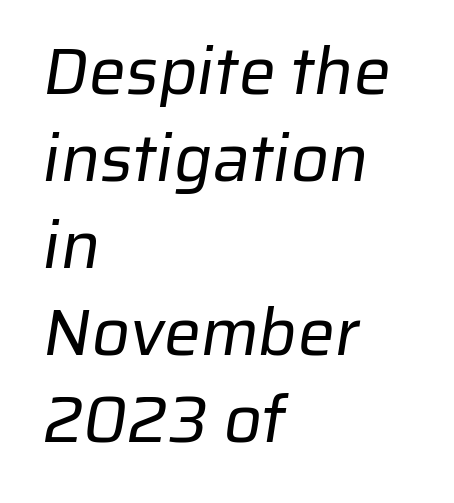
The image shows 66 px regular-weight sans-serif type; set left-aligned, normal line spacing (1.32x), normal letter spacing, not underlined; low stroke contrast and a medium x-height.
